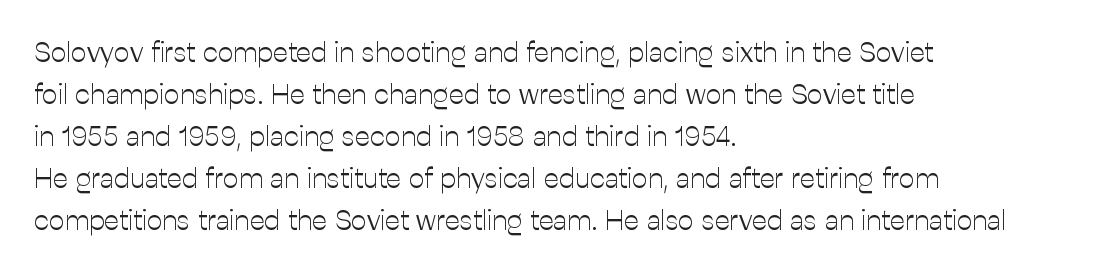
The image shows 28 px light sans-serif type, upright; set left-aligned, normal line spacing (1.5x), normal letter spacing, not underlined; low stroke contrast and a medium x-height.
